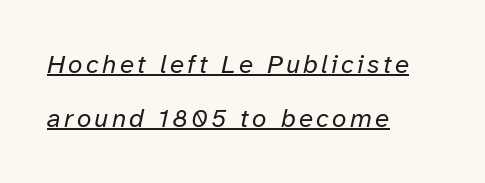
Q: Is the text bold? A: No.
Q: Is the text italic (slanted)? A: Yes, it leans right by about 12 degrees.
Q: Is the text underlined? A: Yes.
Q: How is the paragraph aligned? A: Left-aligned.
Q: Is the spacing between lines tight, normal or loose? A: Loose.
